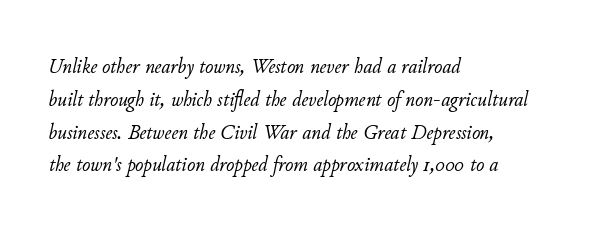
Evenly set lines give the paragraph a standard silhouette. Anything drawn beneath the words? Only blank space. A quiet, ordinary-to-light weight characterises the typeface. Slanted lettering throughout. No extra tracking has been applied to these lines. If you drew a ruler down the left edge, every line would touch it.
